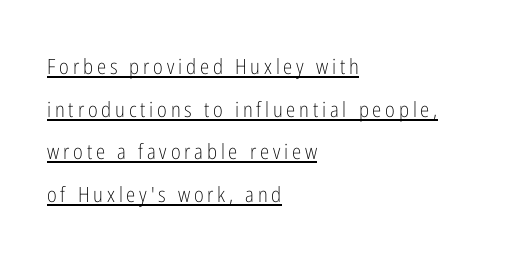
{"italic": "no", "bold": "no", "underline": "yes", "align": "left", "line_spacing": "loose", "line_spacing_ratio": 2.03, "glyph_px": 21}
